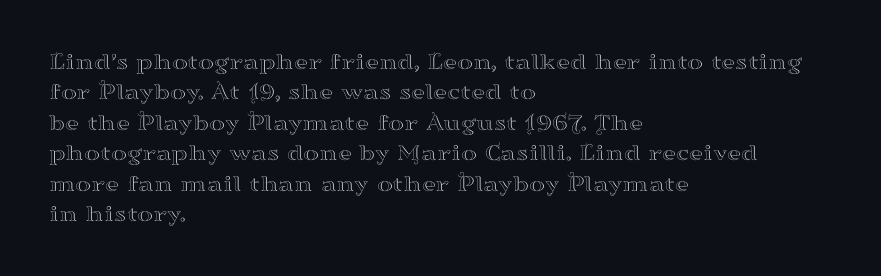
{"italic": "no", "underline": "no", "align": "left", "line_spacing": "normal", "line_spacing_ratio": 1.27, "letter_spacing": "normal", "letter_spacing_em": 0.0, "glyph_px": 24}
